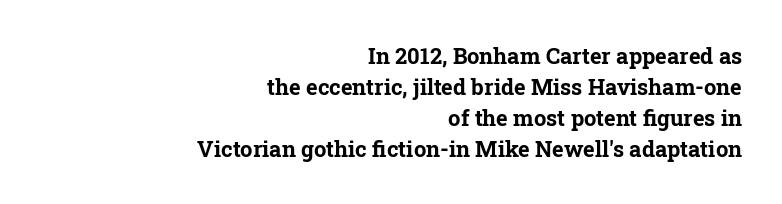
{"italic": "no", "bold": "yes", "underline": "no", "align": "right", "line_spacing": "normal", "line_spacing_ratio": 1.41, "letter_spacing": "normal", "letter_spacing_em": 0.0, "glyph_px": 22}
